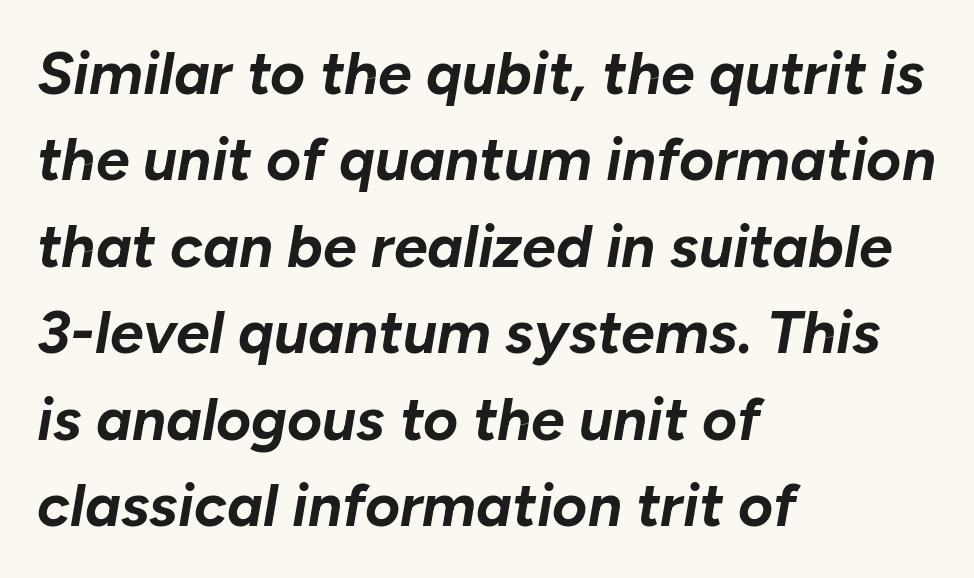
Q: Is the text bold? A: Yes.
Q: Is the text italic (slanted)? A: Yes, it leans right by about 10 degrees.
Q: Is the text underlined? A: No.
Q: How is the paragraph aligned? A: Left-aligned.
Q: Is the spacing between letters normal or unusually wide? A: Normal.
Q: Is the spacing between lines tight, normal or loose? A: Normal.
Q: Width (condensed, normal, or wide)? A: Normal.
Q: Stroke contrast? A: Low.
Q: x-height? A: Medium.
Q: Monospaced? A: No.
